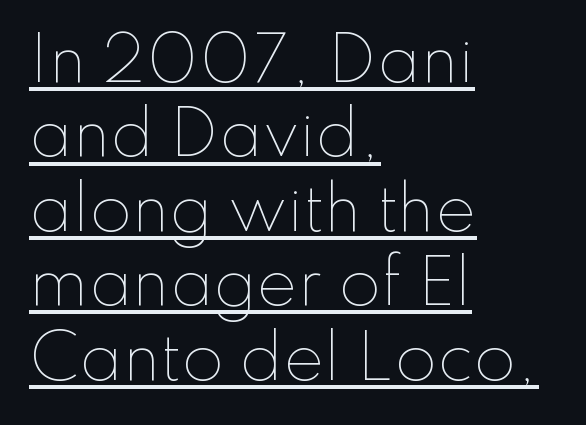
A typographer would call this underscored text. Is the block centered? No — it sits flush against the left margin. The tracking reads as untouched default to a designer's eye. Each stroke keeps to a modest, everyday thickness or less. Every character sits straight up, as roman type does. This sample has the flowing, uneven cadence of proportional lettering.
